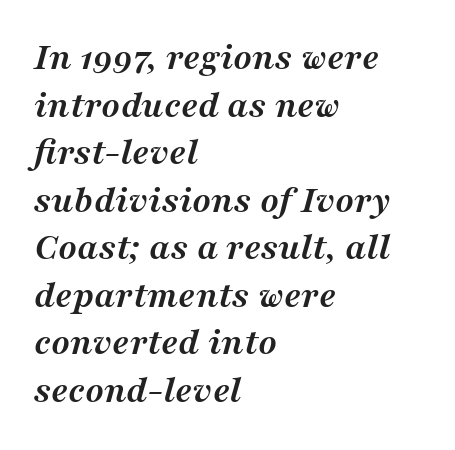
The rendering shows small feet on the letterforms — a serif design. Has an underline been added? It has not. Style check: oblique. Visually the block forms a straight wall on the left and a jagged coastline on the right. This sample has the flowing, uneven cadence of proportional lettering.
